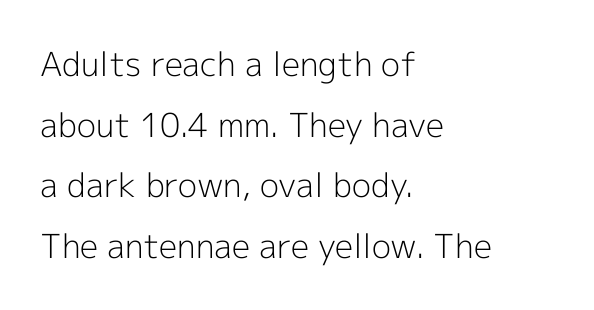
The image shows 33 px light sans-serif type, upright; set left-aligned, line spacing 1.84x, normal letter spacing, not underlined; a medium x-height.
